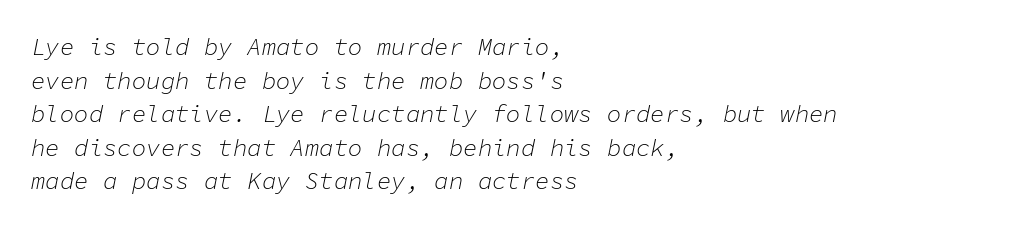
Q: Is the text bold? A: No.
Q: Is the text italic (slanted)? A: Yes, it leans right by about 11 degrees.
Q: Is the text underlined? A: No.
Q: How is the paragraph aligned? A: Left-aligned.
Q: Is the spacing between letters normal or unusually wide? A: Normal.
Q: Is the spacing between lines tight, normal or loose? A: Normal.
